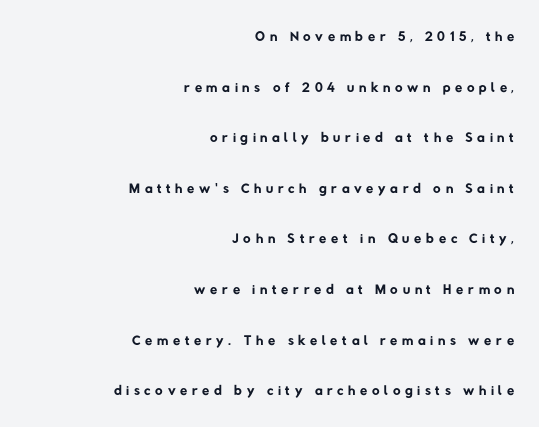
{"bold": "no", "underline": "no", "align": "right", "line_spacing": "loose", "line_spacing_ratio": 2.41, "letter_spacing": "wide", "letter_spacing_em": 0.22, "glyph_px": 21}
